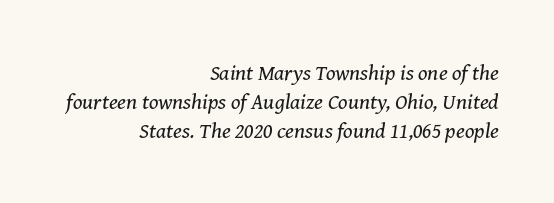
Does the leading feel generous? No, just average. The letters sit at their default tracking, neither squeezed nor spread. Line ends are locked; line starts wander. The gap between lines stays unmarked.
